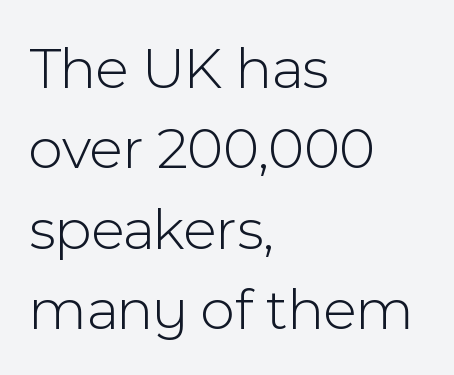
{"serif": "no", "italic": "no", "bold": "no", "weight": "light", "width": "normal", "x_height": "medium", "monospaced": "no", "underline": "no", "align": "left", "line_spacing": "normal", "line_spacing_ratio": 1.34, "letter_spacing": "normal", "letter_spacing_em": 0.0, "glyph_px": 60}
